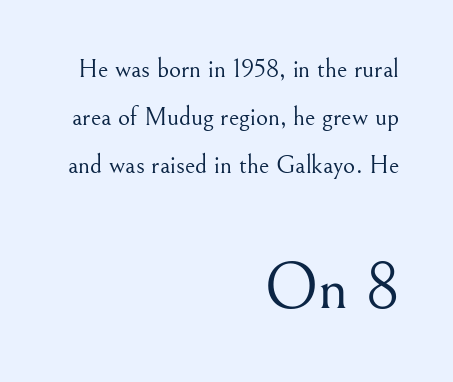
{"serif": "yes", "italic": "no", "bold": "no", "weight": "light", "width": "normal", "stroke_contrast": "medium", "x_height": "small", "monospaced": "no", "underline": "no", "align": "right", "line_spacing_ratio": 1.84, "letter_spacing": "normal", "letter_spacing_em": 0.0, "larger_block": "second", "size_ratio": 2.54, "glyph_px": 66}
